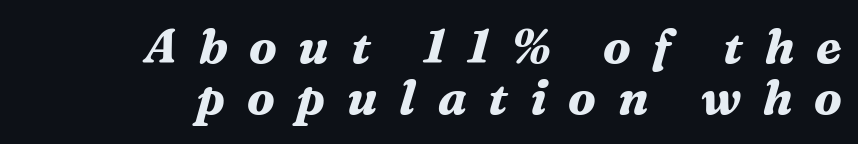
The image shows 48 px bold serif type, italic (leaning right); set right-aligned, tight line spacing (1.07x), unusually wide letter spacing (+0.45 em), not underlined; medium stroke contrast and a medium x-height.
